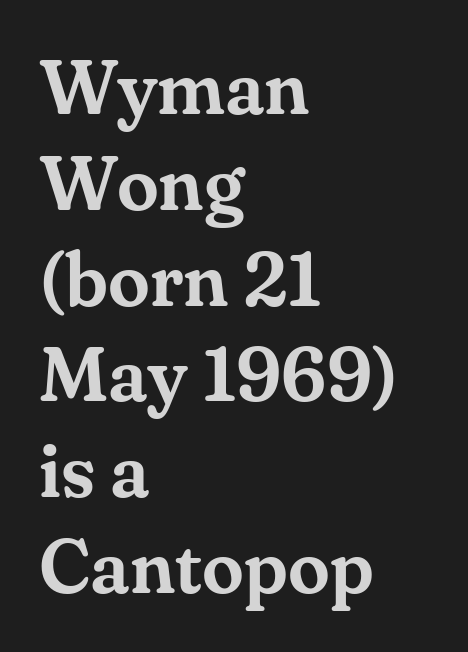
It's the straight-up-and-down kind of type. This rendering employs a face with finishing strokes, i.e., a serif. In terms of leading, this rendering sits right in the middle. The compositor pushed each line to the left boundary. The glyphs are unaccompanied by any horizontal stroke below them.
